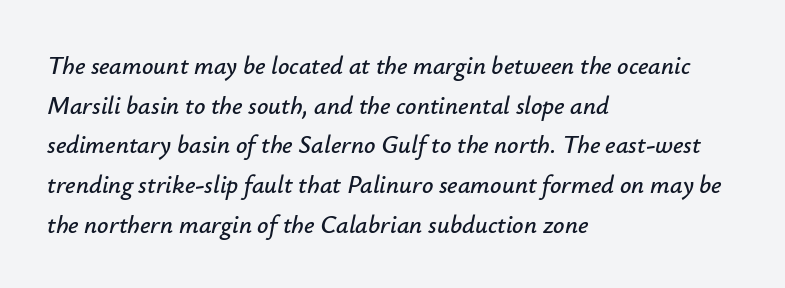
The image shows 25 px text type, italic (leaning right); set left-aligned, normal line spacing (1.59x), normal letter spacing, not underlined.
